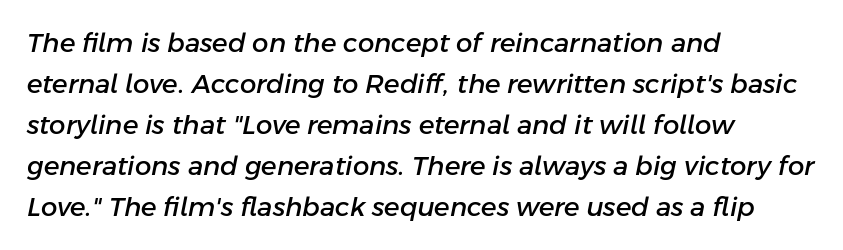
Unmarked baselines from the first word to the last. This sample uses plain, unmodified letter spacing. There's an unmistakable incline to the writing here. Interline gaps are of average width in this sample.
